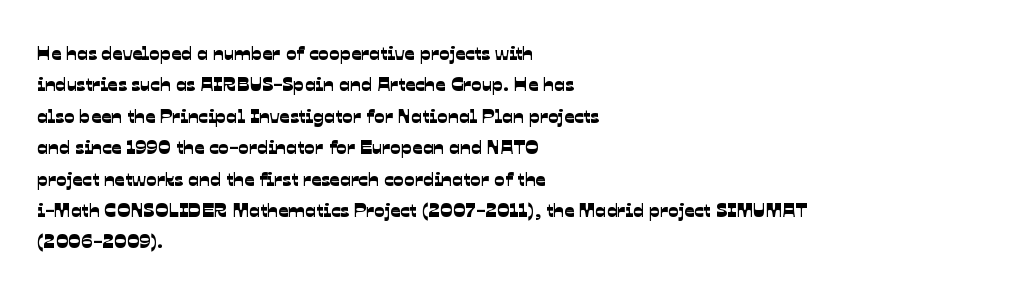
The image shows 20 px text type; set left-aligned, normal line spacing (1.57x), normal letter spacing, not underlined.
